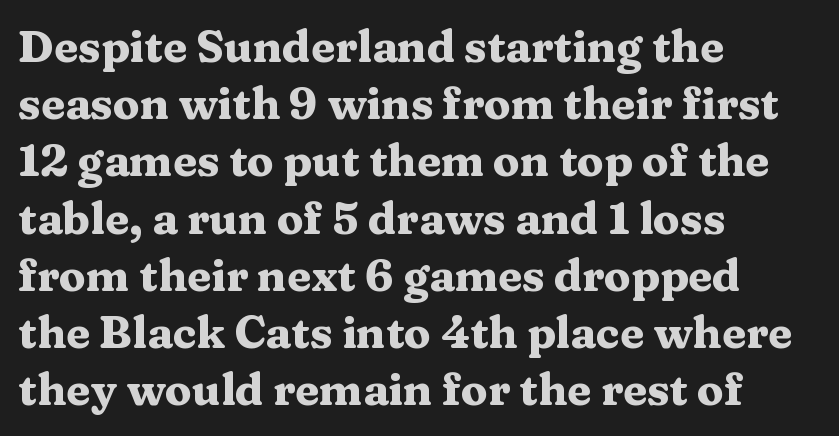
Q: Is the text bold? A: Yes.
Q: Is the text italic (slanted)? A: No, it is upright.
Q: Is the typeface a serif or a sans-serif typeface? A: Serif.
Q: Is the text underlined? A: No.
Q: How is the paragraph aligned? A: Left-aligned.
Q: Is the spacing between letters normal or unusually wide? A: Normal.
Q: Is the spacing between lines tight, normal or loose? A: Normal.
Q: Width (condensed, normal, or wide)? A: Wide.
Q: Stroke contrast? A: Medium.
Q: x-height? A: Medium.
Q: Monospaced? A: No.
